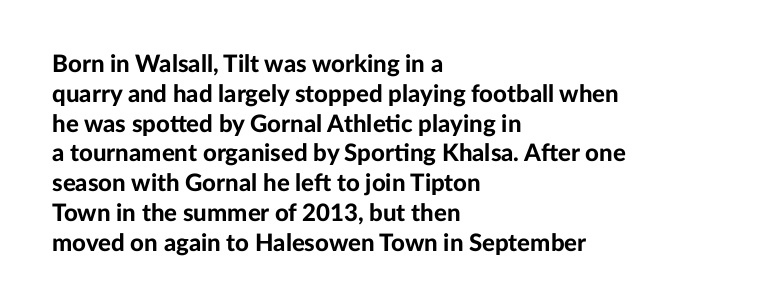
{"italic": "no", "bold": "yes", "underline": "no", "align": "left", "line_spacing_ratio": 1.24, "letter_spacing": "normal", "letter_spacing_em": 0.0, "glyph_px": 24}
